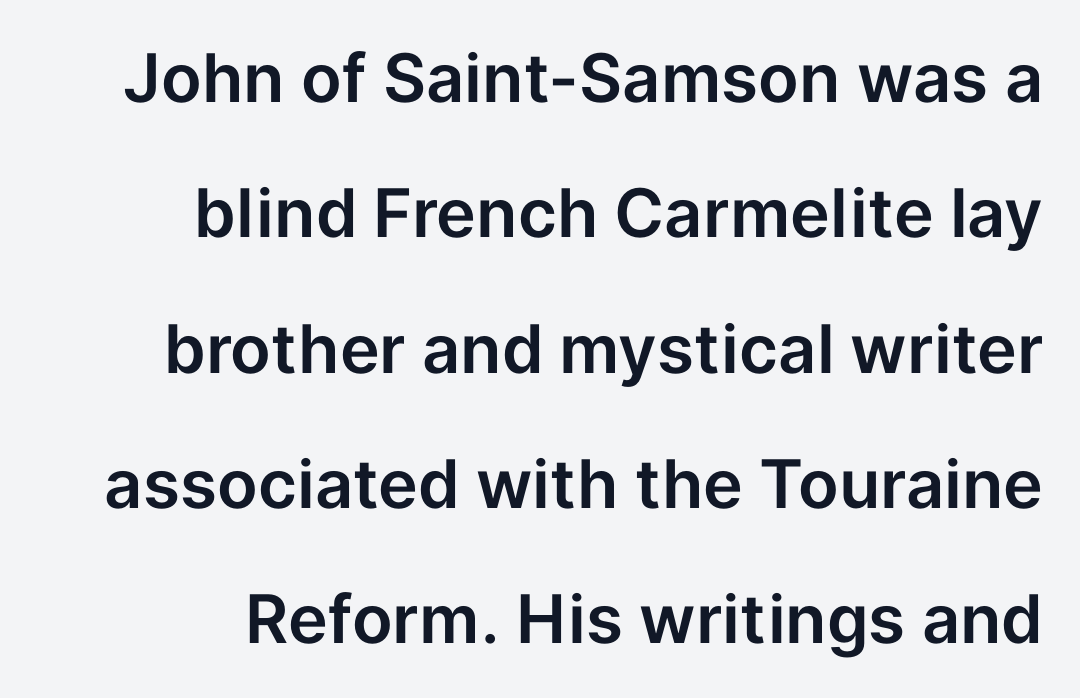
{"serif": "no", "italic": "no", "width": "normal", "stroke_contrast": "low", "x_height": "medium", "monospaced": "no", "underline": "no", "align": "right", "line_spacing": "loose", "line_spacing_ratio": 2.02, "letter_spacing": "normal", "letter_spacing_em": 0.0, "glyph_px": 67}
